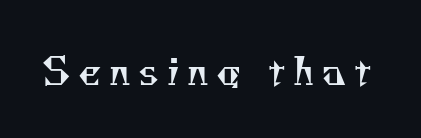
Q: Is the text bold? A: No.
Q: Is the typeface a serif or a sans-serif typeface? A: Serif.
Q: Is the text underlined? A: No.
Q: Is the spacing between letters normal or unusually wide? A: Unusually wide.
Q: Width (condensed, normal, or wide)? A: Normal.
Q: Stroke contrast? A: Medium.
Q: x-height? A: Small.
Q: Monospaced? A: No.
